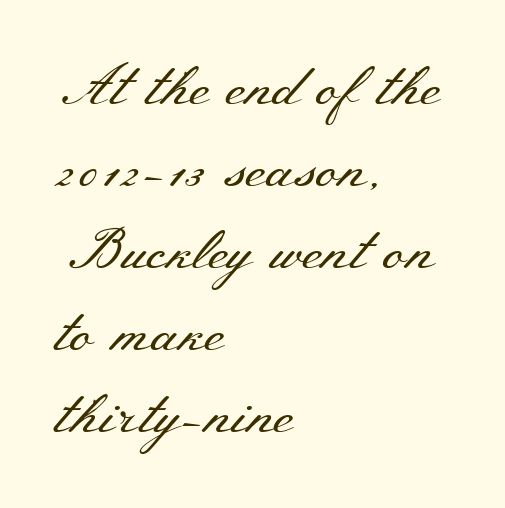
{"serif": "yes", "bold": "no", "weight": "regular", "width": "wide", "stroke_contrast": "medium", "x_height": "small", "monospaced": "no", "underline": "no", "align": "left", "line_spacing": "normal", "line_spacing_ratio": 1.44, "letter_spacing": "normal", "letter_spacing_em": 0.0, "glyph_px": 57}
